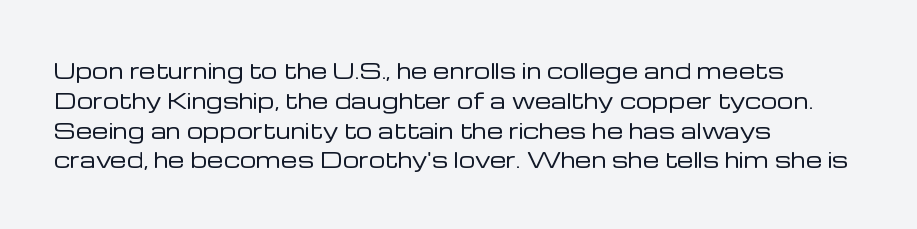
The image shows 21 px text type, upright; set left-aligned, normal line spacing (1.42x), normal letter spacing, not underlined.
